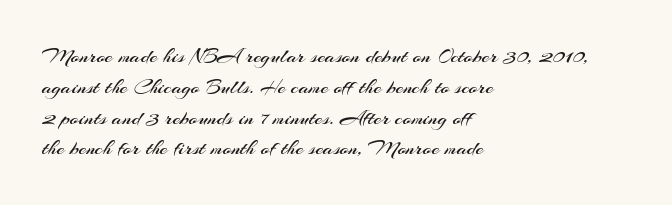
{"bold": "no", "underline": "no", "align": "left", "line_spacing": "normal", "line_spacing_ratio": 1.4, "letter_spacing": "normal", "letter_spacing_em": 0.0, "glyph_px": 22}
